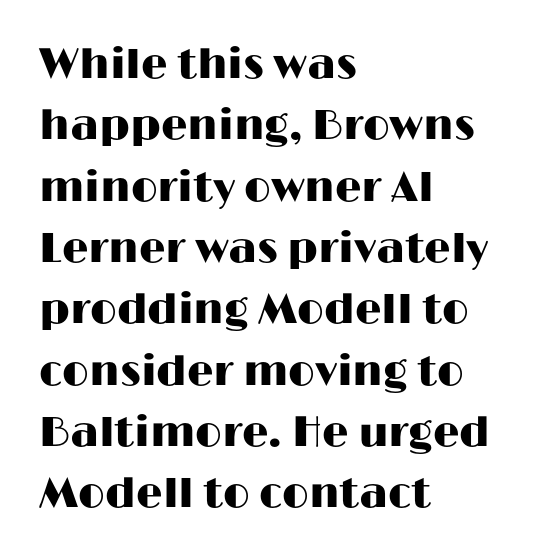
Are there feet on the stems? There aren't — it's a sans. Posture: straight, roman, zero tilt. In CSS terms this would be text-align: left. Character widths vary here, with narrow letters taking less room than wide ones. There is no visible air inserted between adjacent glyphs.
